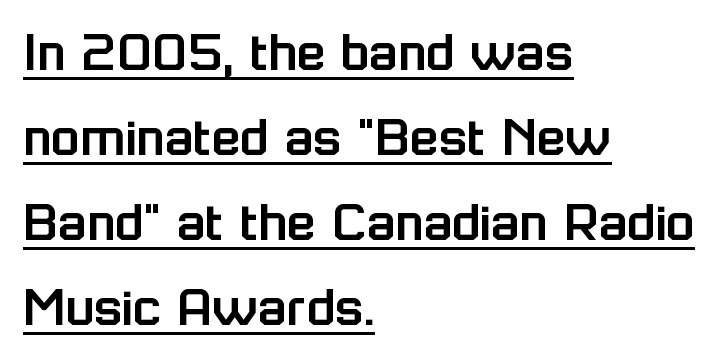
Proportional: the letters do not fall into vertical columns. Visually the block forms a straight wall on the left and a jagged coastline on the right. A continuous stroke trails under the words, as in a hyperlink. These lines are composed in type without serifs. Look at the tracking — it's just the regular setting, nothing added. Notice how the stems are strictly vertical — no italics here.
